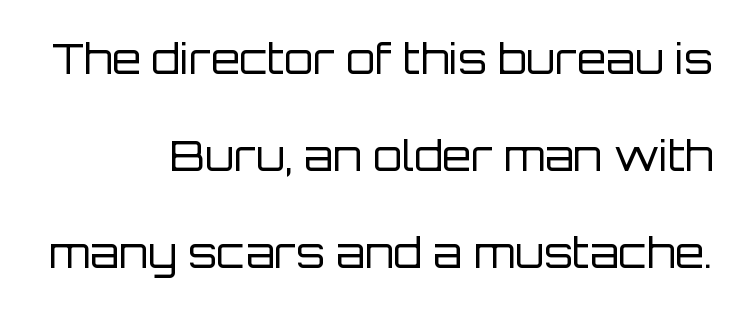
The face used here is proportionally spaced, like ordinary book or web type. Regarding leading, the lines here are spaced well apart. Bare-footed words on every line. Regarding serifs, this sample does without them. Reading down the block, your eye finds every line finishing at a fixed right position.
